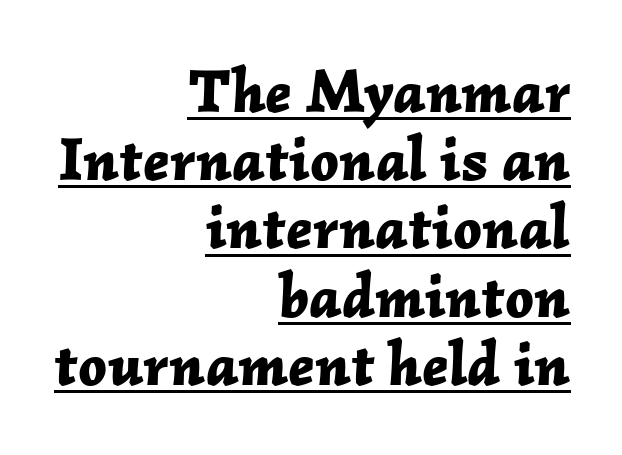
{"italic": "yes", "lean": "right", "slant_degrees": 2, "bold": "yes", "weight": "bold", "width": "normal", "stroke_contrast": "low", "x_height": "medium", "monospaced": "no", "underline": "yes", "align": "right", "line_spacing": "tight", "line_spacing_ratio": 1.1, "letter_spacing": "normal", "letter_spacing_em": 0.0, "glyph_px": 62}
